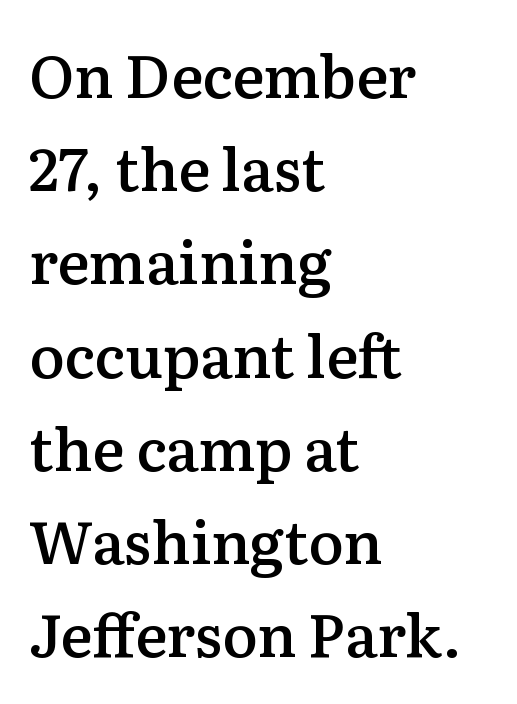
A typesetter would call this zero additional tracking. Think of a printed novel: that variable character pitch is what you see here. Vertical spacing — default. Type without underlining. Does the lettering tilt? It doesn't — this is upright. Stroke terminals: seriffed.
